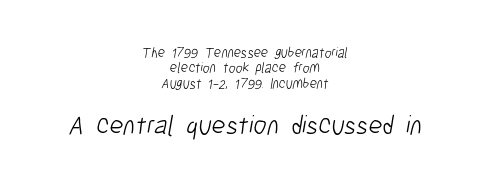
{"bold": "no", "underline": "no", "align": "center", "line_spacing": "tight", "line_spacing_ratio": 1.09, "letter_spacing": "normal", "letter_spacing_em": 0.0, "larger_block": "second", "size_ratio": 1.93, "glyph_px": 27}
